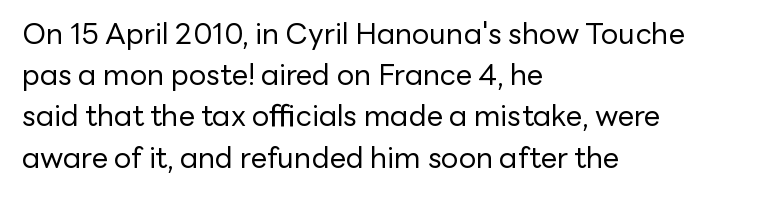
Here the glyphs are tracked normally, forming tight word shapes. The weight tops out at a normal text grade. The letters advance in unequal steps, a hallmark of proportional type. The space between consecutive lines is moderate.
